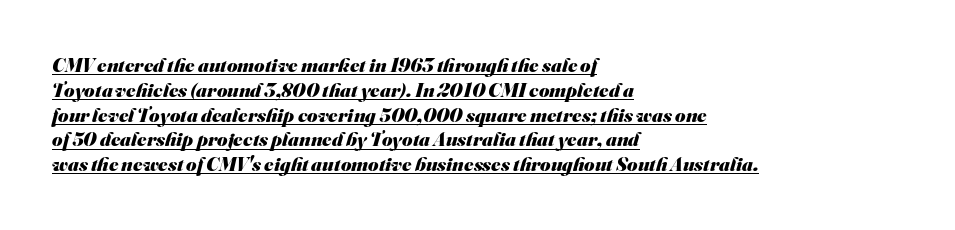
{"bold": "yes", "underline": "yes", "align": "left", "line_spacing_ratio": 1.24, "letter_spacing": "normal", "letter_spacing_em": 0.0, "glyph_px": 20}
